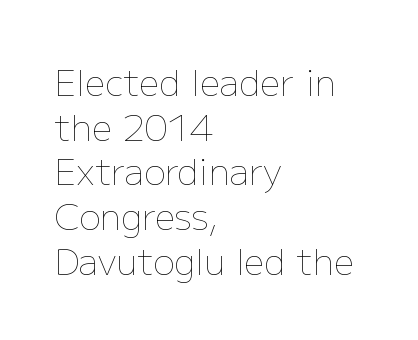
The specimen reads as upright at a glance. Does the copy run flush right? No — it runs flush left. The letters advance in unequal steps, a hallmark of proportional type. Letter spacing: default. The area under the type is left untouched. Stems here are at most as thick as an everyday book face.
